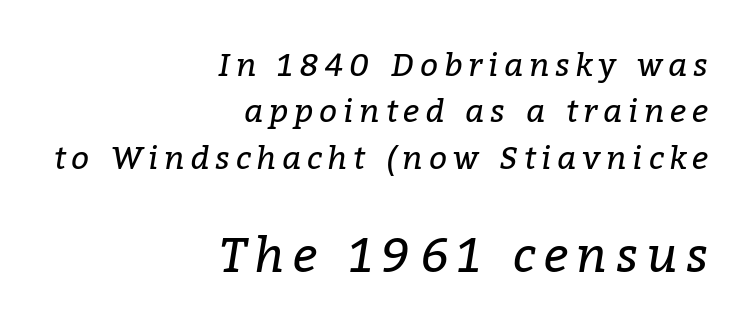
Spacing verdict: proportional, widths tailored to each character. Which margin do the lines hug? The right one — the left edge is uneven. Regarding serifs, this sample has them. Descender tails drop into unmarked territory. Interline gaps are of average width in this sample. Slant detected: the letters are inclined.
